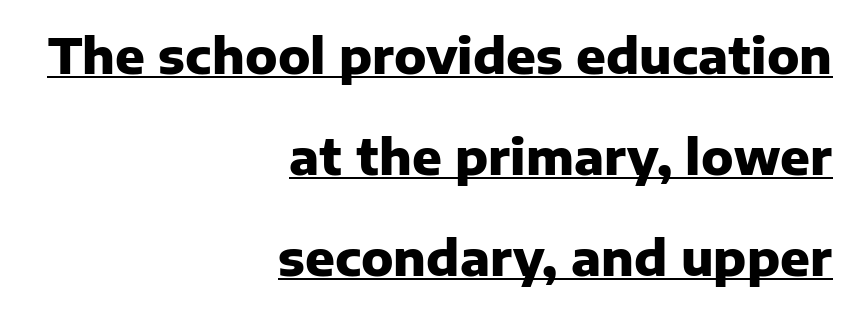
Underlined type. You could fit nearly another row in the gap between these rows. You'd pick this weight for a headline — it's a proper bold. Tracking value appears to be zero — textbook default spacing. Quick note: not italic, upright.
